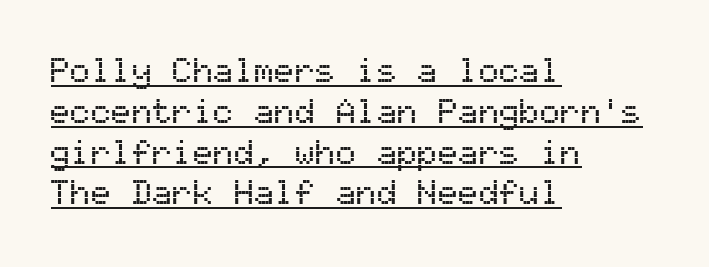
These lines are composed in type without serifs. Left-aligned paragraph, ragged on the right. Characters remain perfectly vertical along every line. Is this a fixed-width face? Yes — each glyph sits in an identical cell. The lettering is marked with a stroke running underneath it. Nothing unusual about the tracking: characters are spaced as the font intends.
